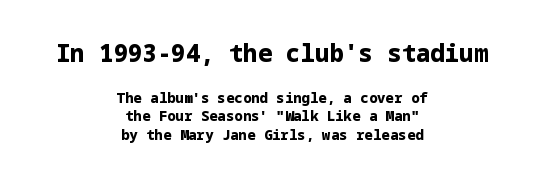
Descender tails drop into unmarked territory. Type size steps down from the first block to the second. As a designer I'd log this as weight 700, bold. In terms of letterspacing, this is plain default setting. The lettering stays uniformly vertical, giving the passage a roman look.
